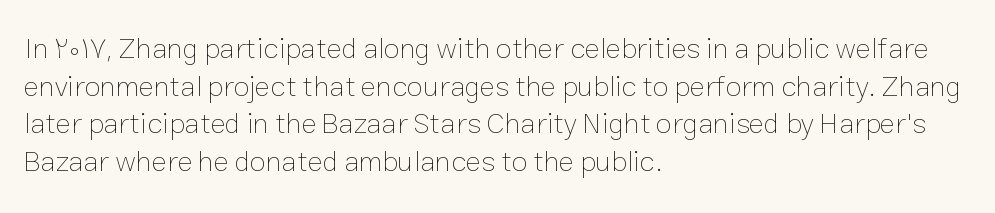
The image shows 29 px thin type, upright; set left-aligned, normal line spacing (1.3x), normal letter spacing, not underlined; low stroke contrast and a medium x-height.
